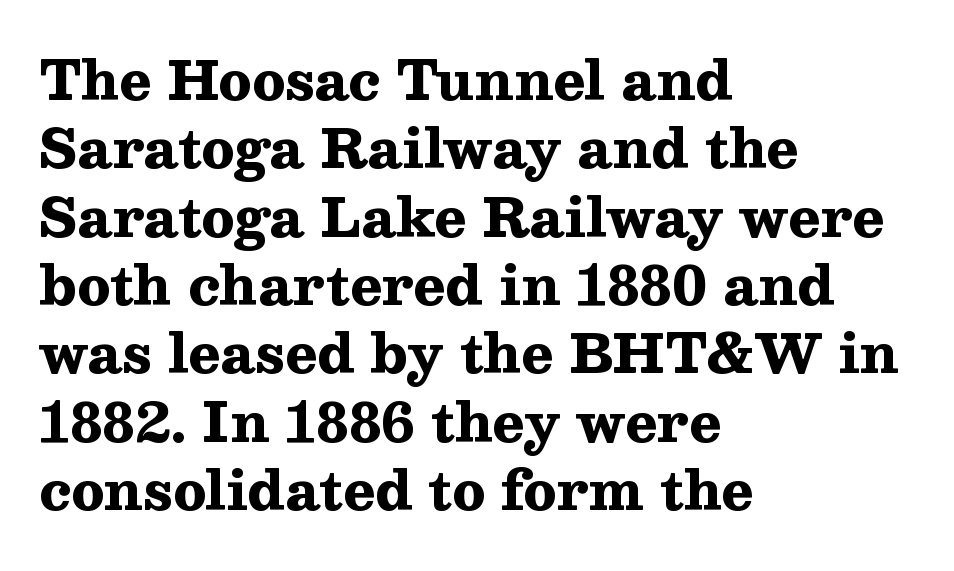
Alignment: flush left. This sample uses an upright cut, with every glyph sitting square on the baseline. Is the letter spacing exaggerated? No — it looks like the ordinary default. Look at the bottom of the vertical strokes: they flare into serifs here.
